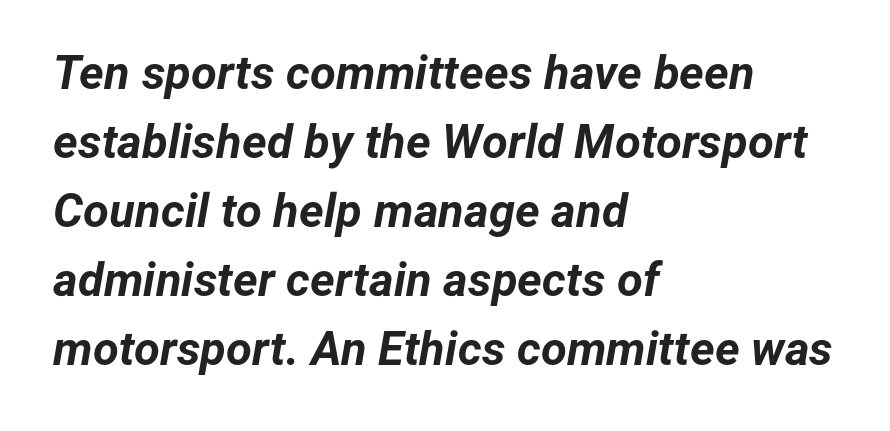
The image shows 47 px bold type, italic (leaning right); set left-aligned, normal line spacing (1.47x), normal letter spacing, not underlined; low stroke contrast and a medium x-height.
